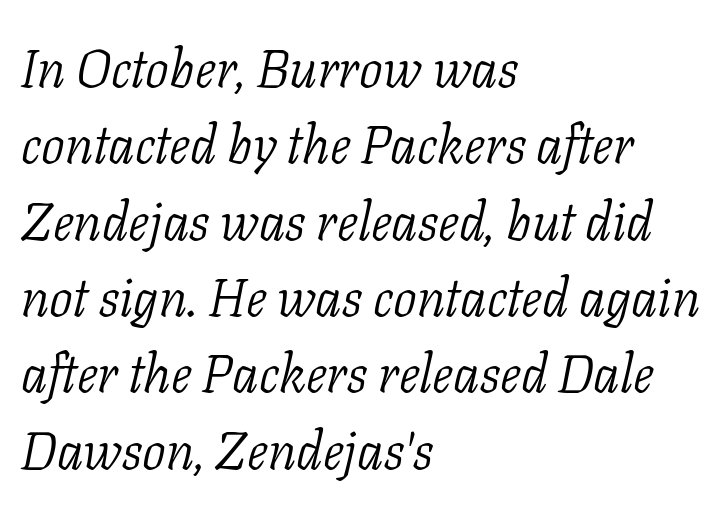
Q: Is the text bold? A: No.
Q: Is the text italic (slanted)? A: Yes, it leans right by about 11 degrees.
Q: Is the typeface a serif or a sans-serif typeface? A: Serif.
Q: Is the text underlined? A: No.
Q: How is the paragraph aligned? A: Left-aligned.
Q: Is the spacing between letters normal or unusually wide? A: Normal.
Q: Is the spacing between lines tight, normal or loose? A: Normal.
Q: Width (condensed, normal, or wide)? A: Normal.
Q: Stroke contrast? A: Low.
Q: x-height? A: Medium.
Q: Monospaced? A: No.
